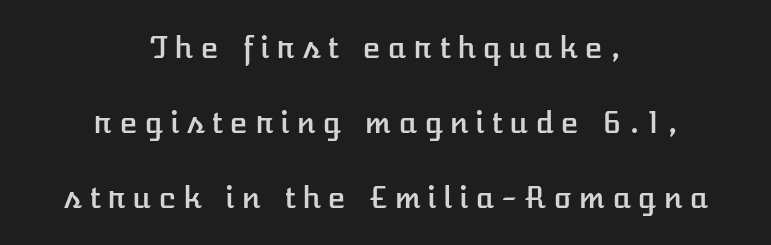
{"italic": "no", "width": "normal", "stroke_contrast": "low", "x_height": "medium", "monospaced": "no", "underline": "no", "align": "center", "line_spacing": "loose", "line_spacing_ratio": 2.5, "letter_spacing": "wide", "letter_spacing_em": 0.23, "glyph_px": 30}
